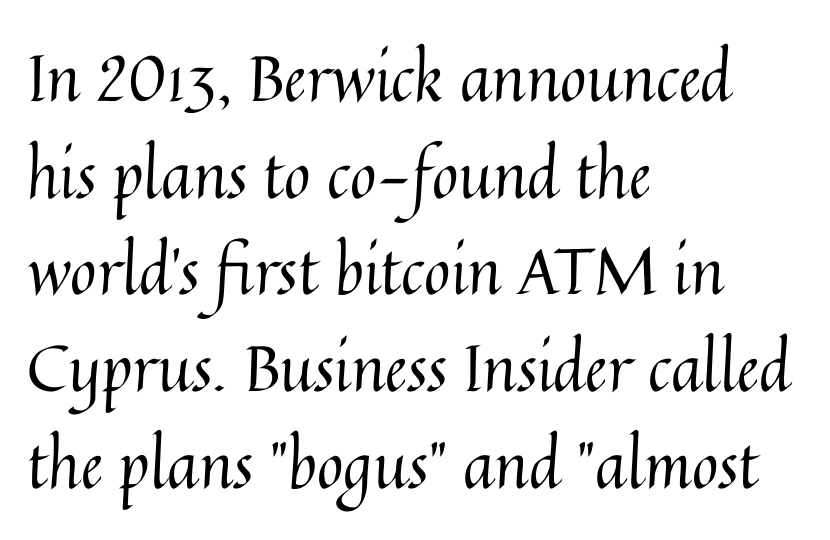
No heavy texture on the line: the type isn't bold. A clean baseline with only descenders dipping below it. Here the glyphs are tracked normally, forming tight word shapes. Line starts are locked; line ends wander.
